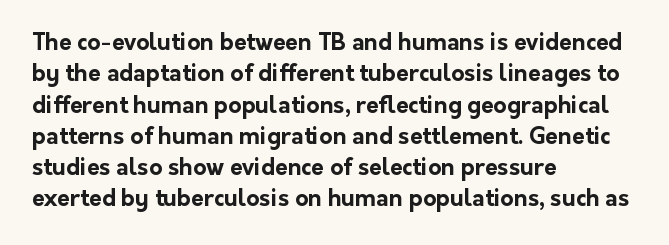
If you drew a line through each stem, it would be perfectly vertical. The face used here has the dense, thick strokes of a bold. All the whitespace from short lines collects on the right. Observe the ordinary spacing: letters are neighbours, not strangers. Rule under the text: the space is simply empty.
